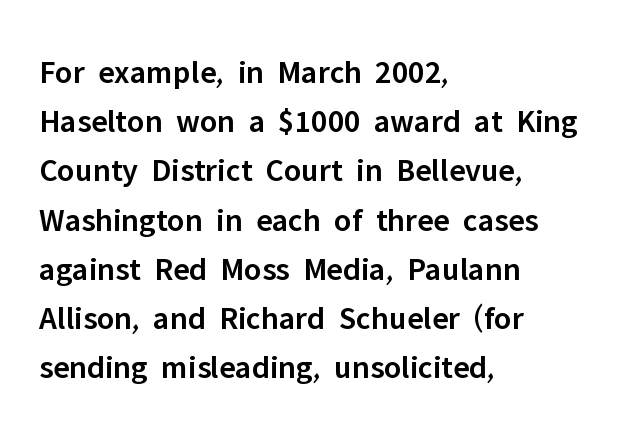
Anything drawn beneath the words? Only blank space. A typesetter would call this proportional, since set widths differ per character. If you measured baseline to baseline, you'd find a middling distance. The font family rendered here belongs to the sans-serif group.
